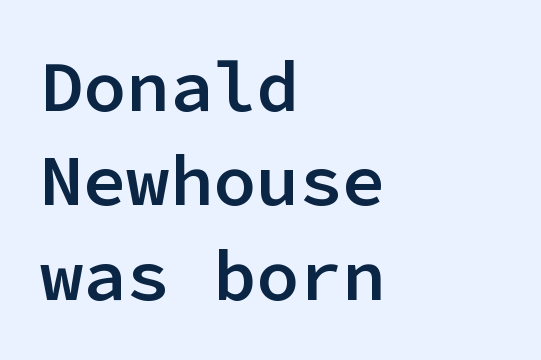
The specimen omits any rule beneath the text block's lines. Leading matches the norm, producing a regular column. Short note: letters normally spaced. Line beginnings align vertically; line endings do not. Spacing verdict: monospaced, one width for all characters. A somewhat darkened texture: the type is semibold rather than bold.
